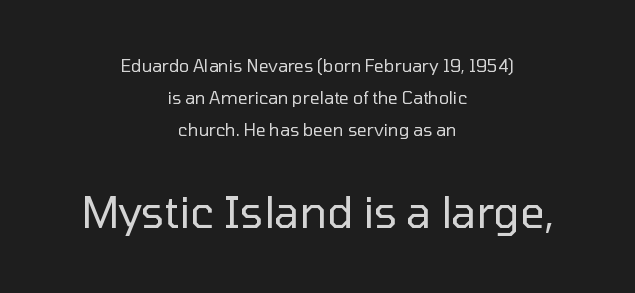
Q: Is the text bold? A: No.
Q: Is the text italic (slanted)? A: No, it is upright.
Q: Is the typeface a serif or a sans-serif typeface? A: Sans-serif.
Q: Is the text underlined? A: No.
Q: How is the paragraph aligned? A: Centered.
Q: Is the spacing between letters normal or unusually wide? A: Normal.
Q: Which block of text is set in a larger size, the first (top) or the second (bottom)? A: The second (bottom) one.
Q: Width (condensed, normal, or wide)? A: Normal.
Q: Stroke contrast? A: Low.
Q: x-height? A: Medium.
Q: Monospaced? A: No.
